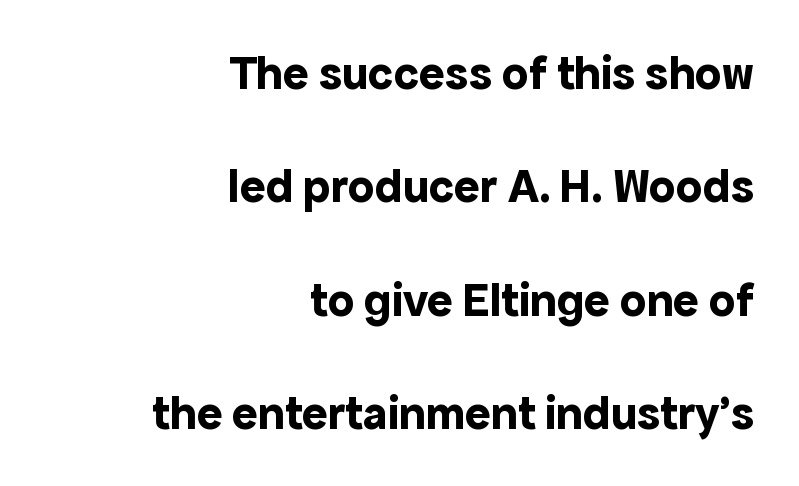
{"serif": "no", "italic": "no", "bold": "yes", "weight": "bold", "width": "normal", "x_height": "medium", "monospaced": "no", "underline": "no", "align": "right", "line_spacing": "loose", "line_spacing_ratio": 2.36, "letter_spacing": "normal", "letter_spacing_em": 0.0, "glyph_px": 48}
